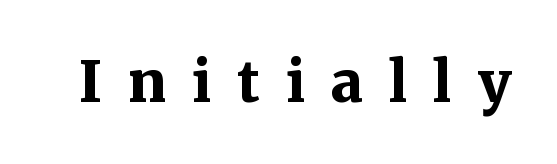
Is this a fixed-width face? No — the glyphs have proportional, varying widths. Thick stems and heavy bowls — unmistakably bold. This sample uses a serif face. Only glyphs here, with clear space below each row. The line texture is sparse and dotted thanks to wide tracking. A roman cut, with each character standing at attention.
